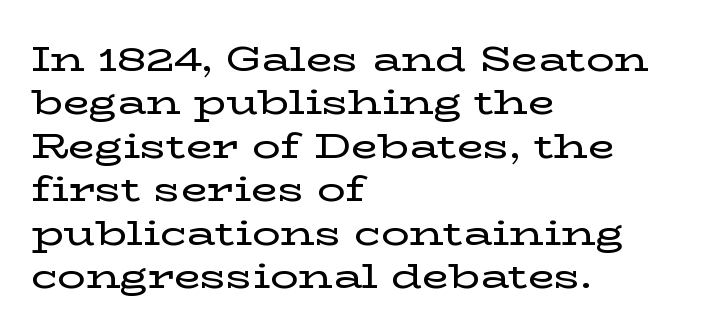
Q: Is the text italic (slanted)? A: No, it is upright.
Q: Is the typeface a serif or a sans-serif typeface? A: Serif.
Q: Is the text underlined? A: No.
Q: How is the paragraph aligned? A: Left-aligned.
Q: Is the spacing between letters normal or unusually wide? A: Normal.
Q: Width (condensed, normal, or wide)? A: Wide.
Q: Stroke contrast? A: Low.
Q: x-height? A: Medium.
Q: Monospaced? A: No.
